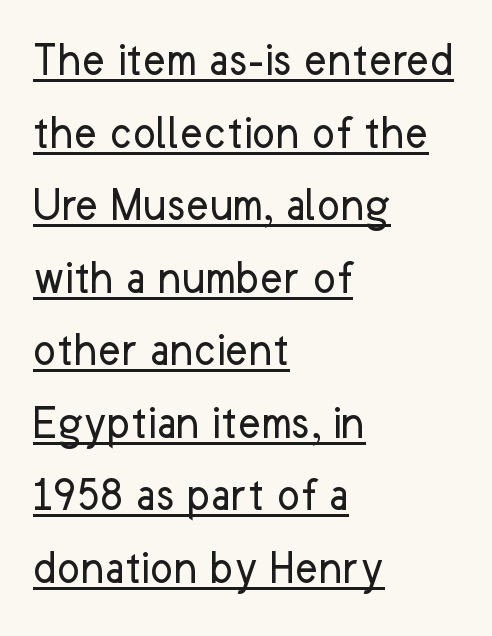
{"serif": "no", "italic": "no", "bold": "no", "weight": "regular", "width": "normal", "stroke_contrast": "low", "x_height": "medium", "monospaced": "no", "underline": "yes", "align": "left", "line_spacing": "normal", "line_spacing_ratio": 1.48, "letter_spacing": "normal", "letter_spacing_em": 0.0, "glyph_px": 49}
